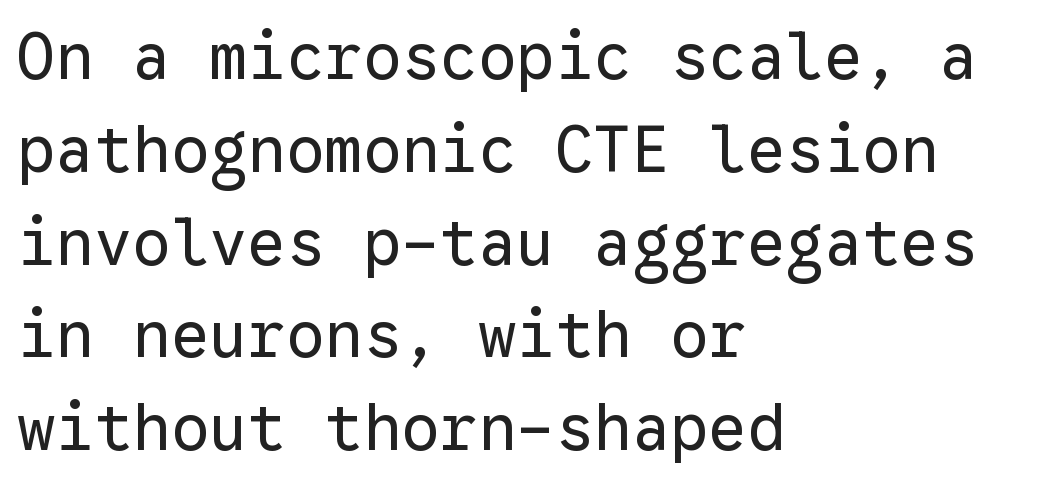
Q: Is the text bold? A: No.
Q: Is the text italic (slanted)? A: No, it is upright.
Q: Is the typeface a serif or a sans-serif typeface? A: Sans-serif.
Q: Is the text underlined? A: No.
Q: How is the paragraph aligned? A: Left-aligned.
Q: Is the spacing between letters normal or unusually wide? A: Normal.
Q: Is the spacing between lines tight, normal or loose? A: Normal.
Q: Width (condensed, normal, or wide)? A: Normal.
Q: Stroke contrast? A: Low.
Q: x-height? A: Medium.
Q: Monospaced? A: Yes.
